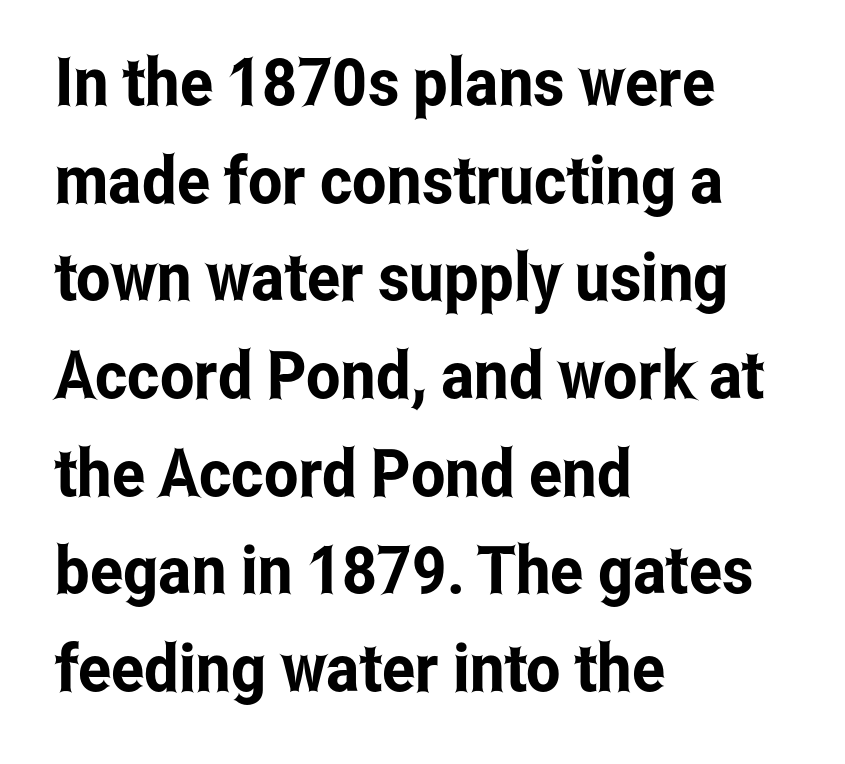
The image shows 66 px condensed sans-serif type, upright; set left-aligned, normal line spacing (1.48x), normal letter spacing, not underlined; low stroke contrast and a medium x-height.
